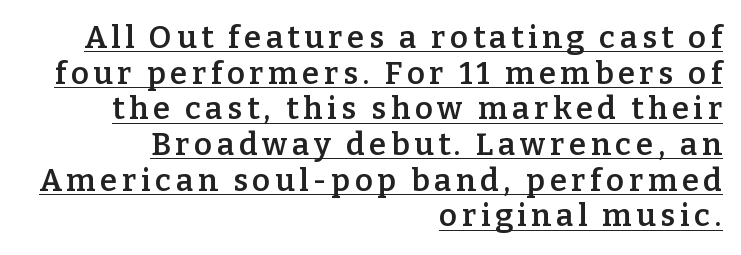
The image shows 31 px semibold serif type, upright; set right-aligned, tight line spacing (1.15x), underlined; low stroke contrast and a medium x-height.
